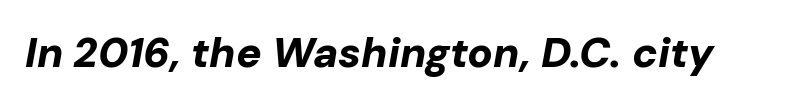
{"italic": "yes", "lean": "right", "slant_degrees": 10, "bold": "yes", "weight": "bold", "width": "normal", "stroke_contrast": "low", "x_height": "medium", "monospaced": "no", "underline": "no", "letter_spacing": "normal", "letter_spacing_em": 0.0, "glyph_px": 42}
